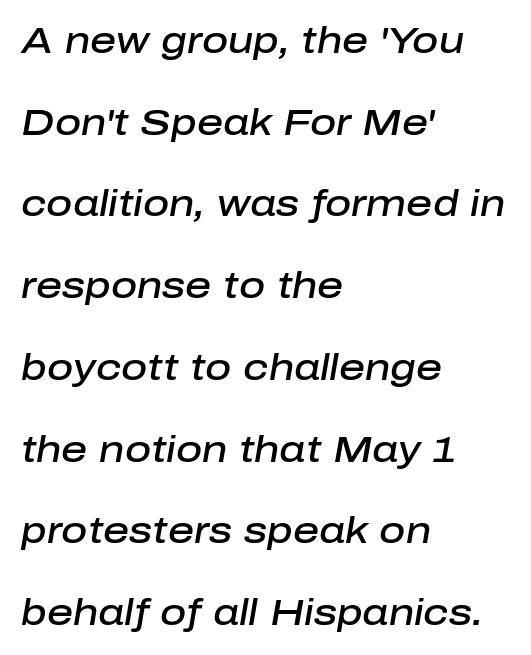
Q: Is the text bold? A: Semi-bold.
Q: Is the text italic (slanted)? A: Yes, it leans right by about 10 degrees.
Q: Is the text underlined? A: No.
Q: How is the paragraph aligned? A: Left-aligned.
Q: Is the spacing between letters normal or unusually wide? A: Normal.
Q: Is the spacing between lines tight, normal or loose? A: Loose.
Q: Width (condensed, normal, or wide)? A: Normal.
Q: Stroke contrast? A: Low.
Q: x-height? A: Medium.
Q: Monospaced? A: No.
